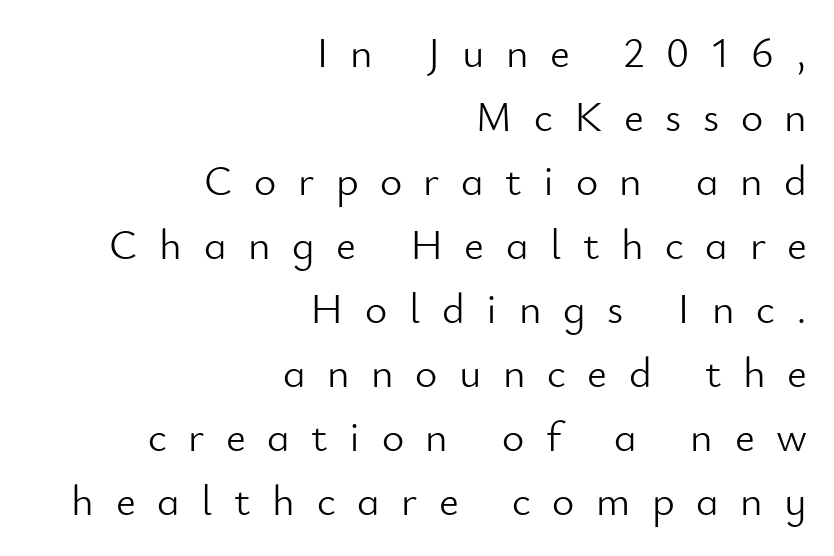
{"serif": "no", "italic": "no", "bold": "no", "weight": "light", "width": "normal", "stroke_contrast": "low", "x_height": "small", "monospaced": "no", "underline": "no", "align": "right", "line_spacing": "normal", "line_spacing_ratio": 1.49, "letter_spacing": "wide", "letter_spacing_em": 0.5, "glyph_px": 43}
